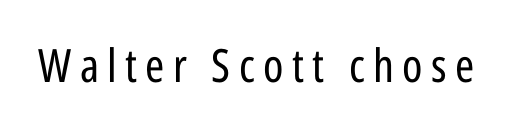
Every stem runs plumb, perpendicular to the baseline. Each letter keeps its own natural width here, so spacing adapts to shape. I'd call this a sans setting — the letters go barefoot. Stroke thickness stays within the range of a standard reading face or lighter. Underline: absent.
